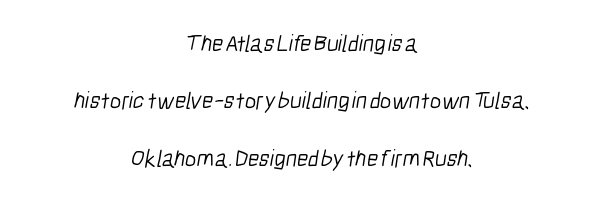
The image shows 24 px text type; set centered, loose line spacing (2.39x), normal letter spacing, not underlined.
